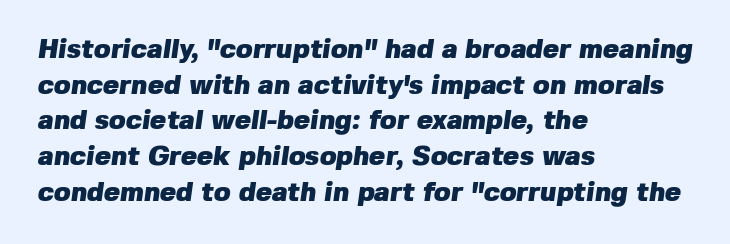
How would I describe the line gaps? Plain and ordinary. Casual observation: everything's shoved over to the left. The words here are not underlined. Students, note that the glyphs here touch the page at normal intervals. Strong, thick strokes mark this as bold type.
